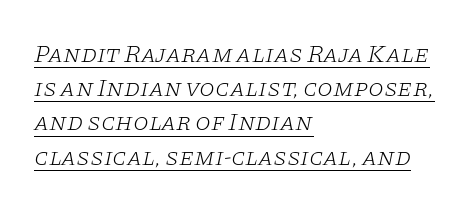
{"italic": "yes", "lean": "right", "slant_degrees": 11, "bold": "no", "underline": "yes", "align": "left", "line_spacing": "normal", "line_spacing_ratio": 1.37, "letter_spacing": "normal", "letter_spacing_em": 0.0, "glyph_px": 25}
